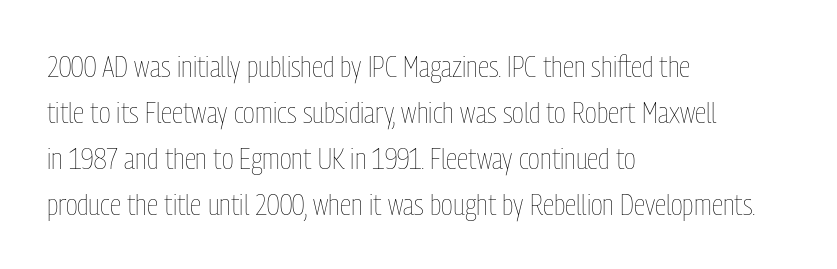
{"italic": "no", "bold": "no", "weight": "thin", "width": "condensed", "stroke_contrast": "low", "x_height": "medium", "monospaced": "no", "underline": "no", "align": "left", "line_spacing": "normal", "line_spacing_ratio": 1.53, "letter_spacing": "normal", "letter_spacing_em": 0.0, "glyph_px": 30}
